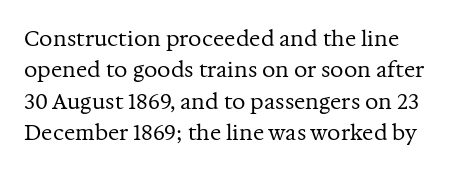
The image shows 21 px text type, upright; set left-aligned, normal line spacing (1.49x), normal letter spacing, not underlined.
